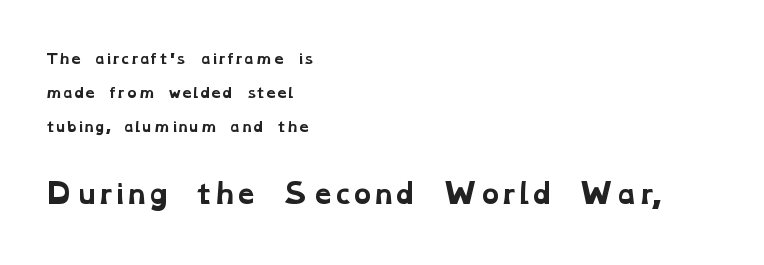
This layout puts the modest block above and the oversized block below. In terms of letterspacing, this is plain default setting. The text block is weighted toward the left margin, trailing off unevenly rightward. The line-height multiplier appears high, well above default. Heavy-handed strokes throughout: this text is bold.
